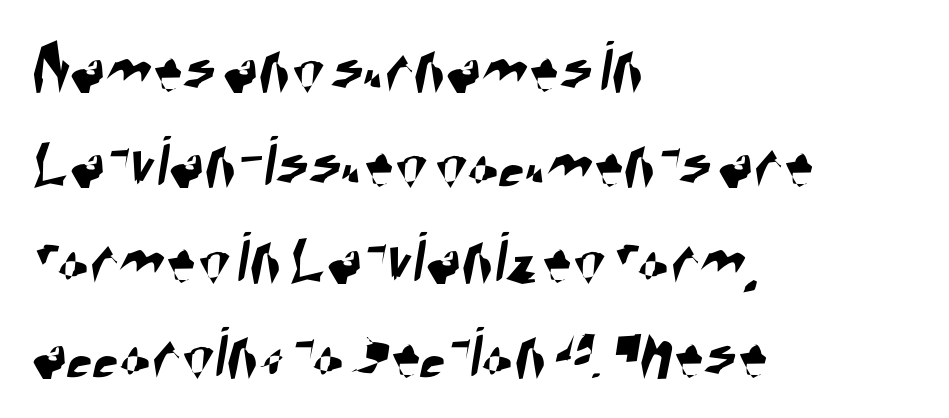
{"serif": "no", "width": "condensed", "stroke_contrast": "high", "x_height": "large", "monospaced": "no", "underline": "no", "align": "left", "line_spacing": "normal", "line_spacing_ratio": 1.29, "letter_spacing": "normal", "letter_spacing_em": 0.0, "glyph_px": 74}
